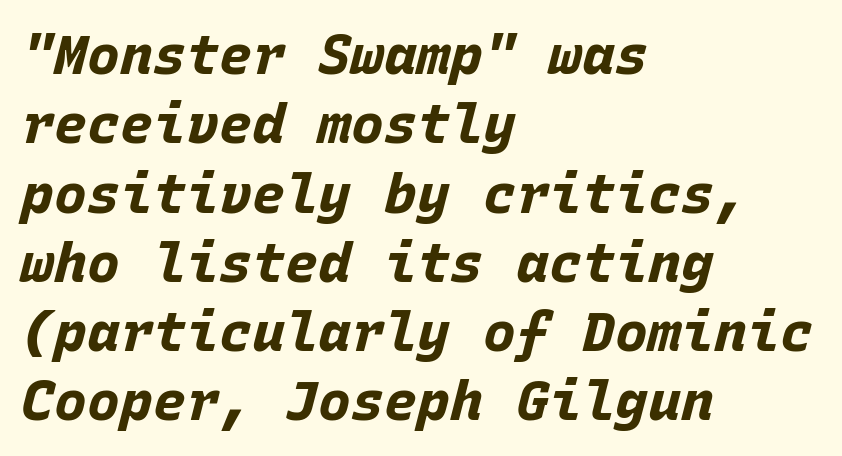
{"italic": "yes", "lean": "right", "slant_degrees": 15, "bold": "yes", "weight": "bold", "width": "normal", "stroke_contrast": "low", "x_height": "large", "monospaced": "yes", "underline": "no", "align": "left", "line_spacing": "normal", "line_spacing_ratio": 1.26, "letter_spacing": "normal", "letter_spacing_em": 0.0, "glyph_px": 55}
